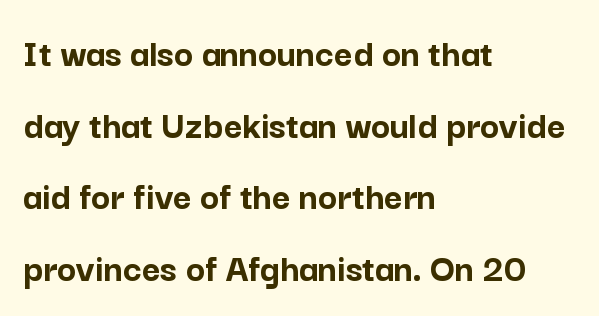
Q: Is the text bold? A: Yes.
Q: Is the text italic (slanted)? A: No, it is upright.
Q: Is the typeface a serif or a sans-serif typeface? A: Sans-serif.
Q: Is the text underlined? A: No.
Q: How is the paragraph aligned? A: Left-aligned.
Q: Is the spacing between letters normal or unusually wide? A: Normal.
Q: Width (condensed, normal, or wide)? A: Normal.
Q: Stroke contrast? A: Low.
Q: x-height? A: Medium.
Q: Monospaced? A: No.
